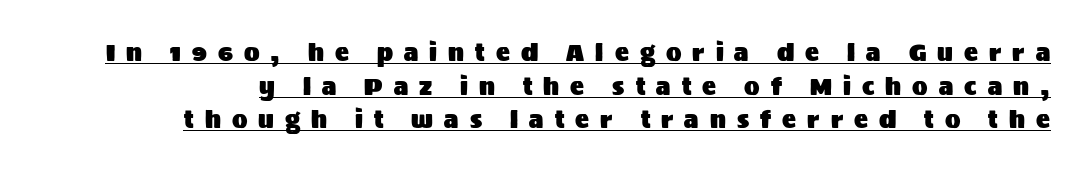
The image shows 23 px text type, upright; set normal line spacing (1.46x), unusually wide letter spacing (+0.48 em), underlined.
